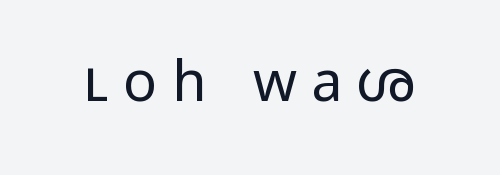
Is this a heavy cut? Hardly; it is regular or lighter. The tracking jumps out immediately: characters are airy and widely separated. Designer's note — italics off, roman on. To sum up the face: it is a sans, with no serifs. Looks like regular typesetting: each glyph gets only the width it needs. Glance below the letters and you will spot only blank space.
